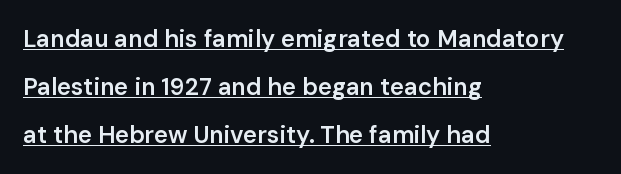
{"italic": "no", "bold": "semi", "underline": "yes", "align": "left", "line_spacing": "loose", "line_spacing_ratio": 1.99, "letter_spacing": "normal", "letter_spacing_em": 0.0, "glyph_px": 24}
